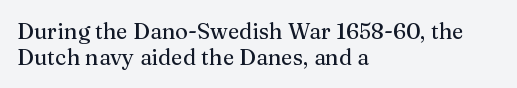
The image shows 22 px text type, upright; set left-aligned, line spacing 1.17x, normal letter spacing, not underlined.
